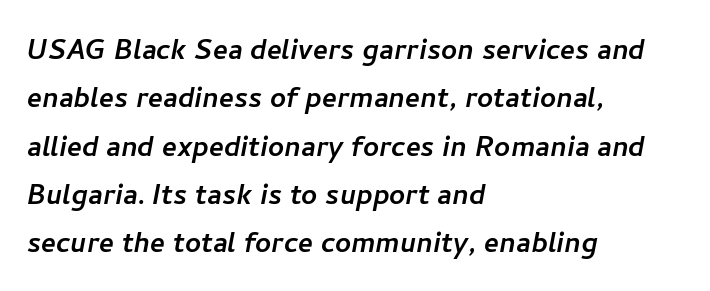
Q: Is the typeface a serif or a sans-serif typeface? A: Sans-serif.
Q: Is the text underlined? A: No.
Q: How is the paragraph aligned? A: Left-aligned.
Q: Is the spacing between letters normal or unusually wide? A: Normal.
Q: Is the spacing between lines tight, normal or loose? A: Normal.
Q: Width (condensed, normal, or wide)? A: Normal.
Q: Stroke contrast? A: Low.
Q: x-height? A: Medium.
Q: Monospaced? A: No.
